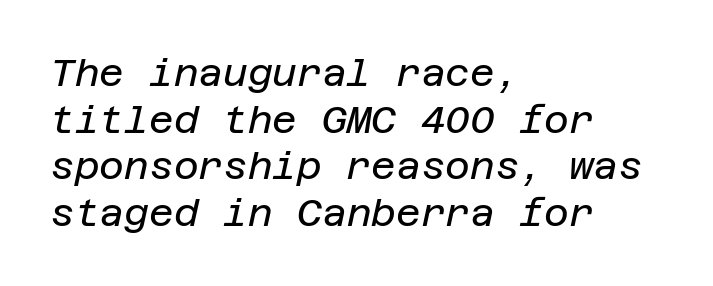
The image shows 38 px regular-weight type, italic (leaning right); set left-aligned, line spacing 1.23x, normal letter spacing, not underlined; low stroke contrast and a large x-height.
